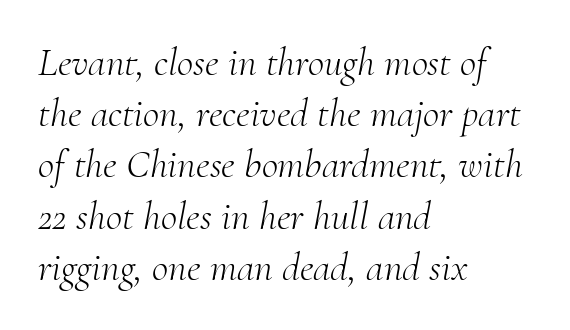
Q: Is the text bold? A: No.
Q: Is the text italic (slanted)? A: Yes, it leans right by about 10 degrees.
Q: Is the typeface a serif or a sans-serif typeface? A: Serif.
Q: Is the text underlined? A: No.
Q: How is the paragraph aligned? A: Left-aligned.
Q: Is the spacing between letters normal or unusually wide? A: Normal.
Q: Is the spacing between lines tight, normal or loose? A: Normal.
Q: Width (condensed, normal, or wide)? A: Normal.
Q: Stroke contrast? A: Medium.
Q: x-height? A: Small.
Q: Monospaced? A: No.
